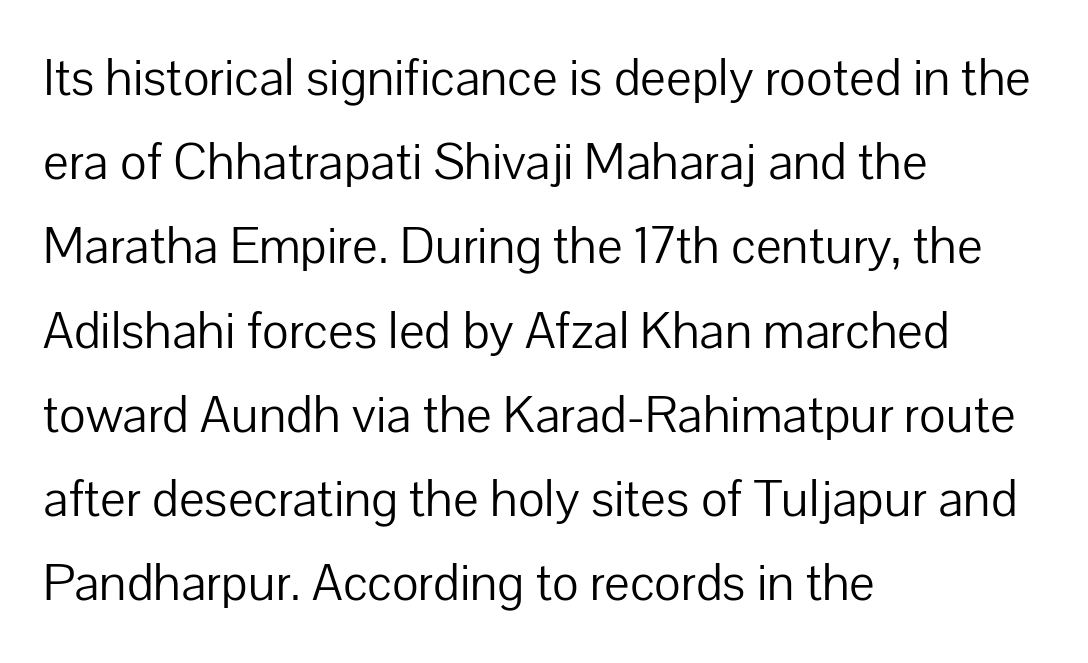
Compared with a typical body face, this is equally light or lighter still. Short and long lines alike share a common starting point at left. Each new line begins a customary step beneath the previous one. Unlike a traditional serif, this face leaves its strokes unadorned. Nobody drew a line under any word here. These lines were composed using upright roman letters.
